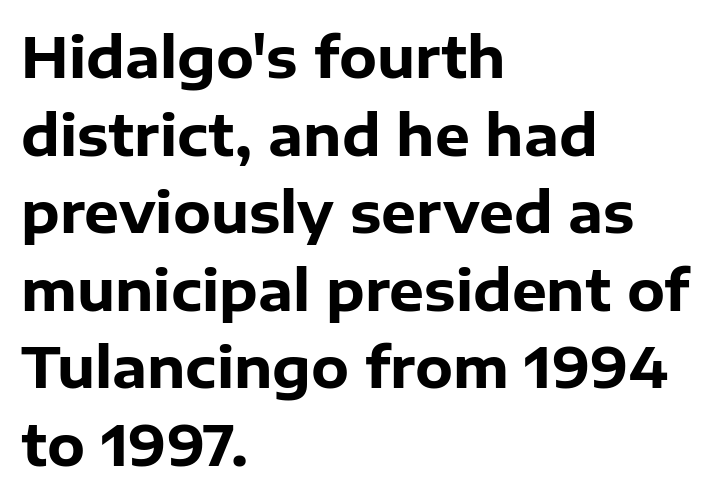
Here the glyphs are tracked normally, forming tight word shapes. Tall strokes in this sample are plumb rather than angled. You could not count columns in this text — the font is proportionally spaced. Typesetter's note: full bold, strokes at maximum text heaviness. In terms of leading, this rendering sits right in the middle.
